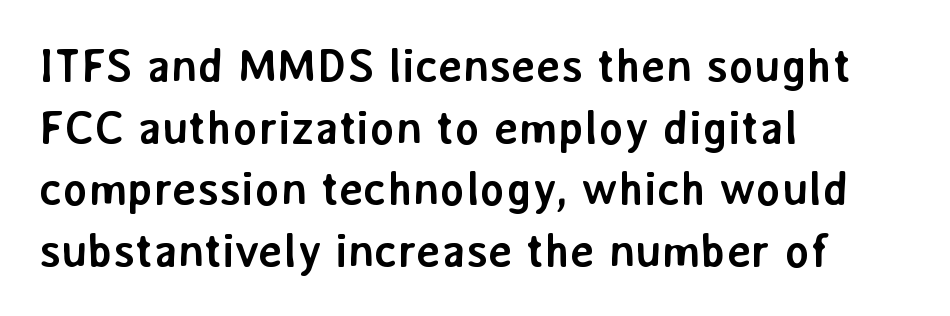
The image shows 47 px semibold sans-serif type, upright; set left-aligned, normal line spacing (1.31x), normal letter spacing, not underlined; low stroke contrast and a medium x-height.
